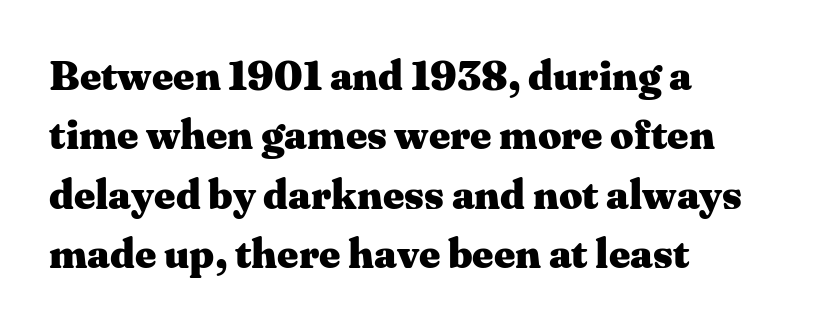
Q: Is the text bold? A: Yes.
Q: Is the text italic (slanted)? A: No, it is upright.
Q: Is the typeface a serif or a sans-serif typeface? A: Serif.
Q: Is the text underlined? A: No.
Q: How is the paragraph aligned? A: Left-aligned.
Q: Is the spacing between letters normal or unusually wide? A: Normal.
Q: Is the spacing between lines tight, normal or loose? A: Normal.
Q: Width (condensed, normal, or wide)? A: Wide.
Q: Stroke contrast? A: Medium.
Q: x-height? A: Medium.
Q: Monospaced? A: No.
